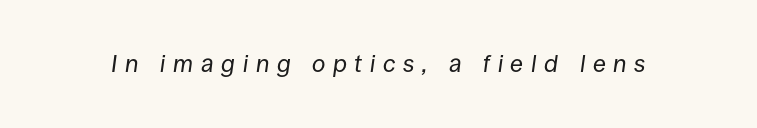
Q: Is the text bold? A: No.
Q: Is the text italic (slanted)? A: Yes, it leans right by about 8 degrees.
Q: Is the text underlined? A: No.
Q: Is the spacing between letters normal or unusually wide? A: Unusually wide.
